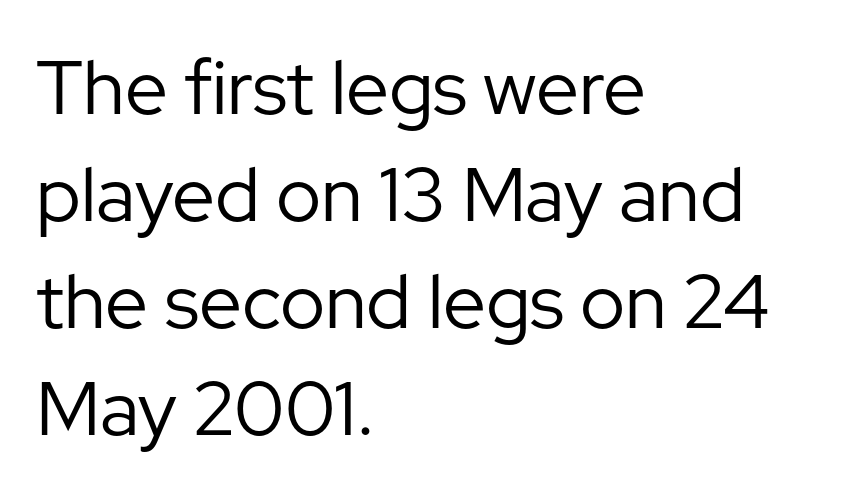
{"serif": "no", "italic": "no", "bold": "no", "weight": "regular", "width": "normal", "stroke_contrast": "low", "x_height": "medium", "monospaced": "no", "underline": "no", "align": "left", "line_spacing": "normal", "line_spacing_ratio": 1.41, "letter_spacing": "normal", "letter_spacing_em": 0.0, "glyph_px": 76}
